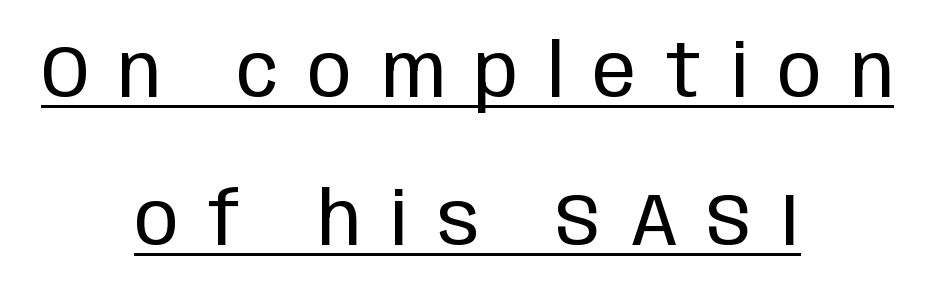
The image shows 73 px regular-weight, condensed sans-serif type, upright; set centered, loose line spacing (2.03x), unusually wide letter spacing (+0.4 em), underlined; low stroke contrast and a large x-height.
